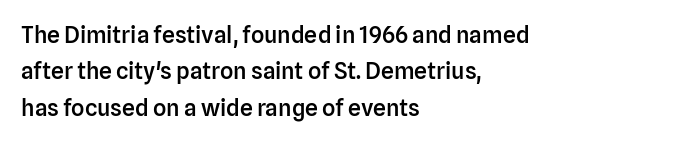
Q: Is the text bold? A: Semi-bold.
Q: Is the text italic (slanted)? A: No, it is upright.
Q: Is the text underlined? A: No.
Q: How is the paragraph aligned? A: Left-aligned.
Q: Is the spacing between letters normal or unusually wide? A: Normal.
Q: Is the spacing between lines tight, normal or loose? A: Normal.
